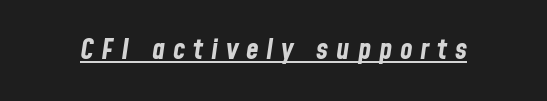
A continuous stroke trails under the words, as in a hyperlink. Slant detected: the letters are inclined. The letters advance in unequal steps, a hallmark of proportional type. Heavy-handed strokes throughout: this text is bold.
